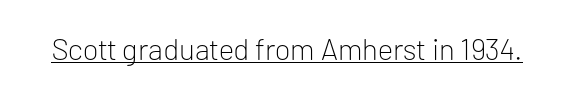
{"serif": "no", "italic": "no", "bold": "no", "weight": "light", "width": "normal", "stroke_contrast": "low", "x_height": "medium", "monospaced": "no", "underline": "yes", "letter_spacing": "normal", "letter_spacing_em": 0.0, "glyph_px": 30}
